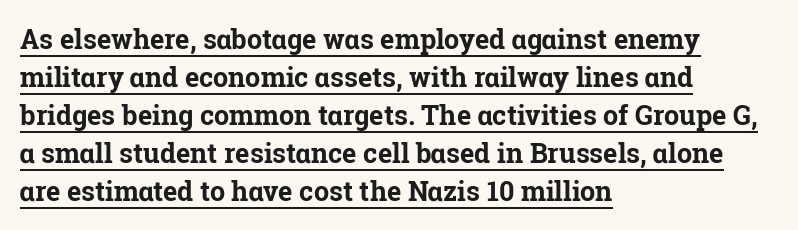
Q: Is the text bold? A: Yes.
Q: Is the text italic (slanted)? A: No, it is upright.
Q: Is the text underlined? A: Yes.
Q: How is the paragraph aligned? A: Left-aligned.
Q: Is the spacing between letters normal or unusually wide? A: Normal.
Q: Is the spacing between lines tight, normal or loose? A: Normal.
